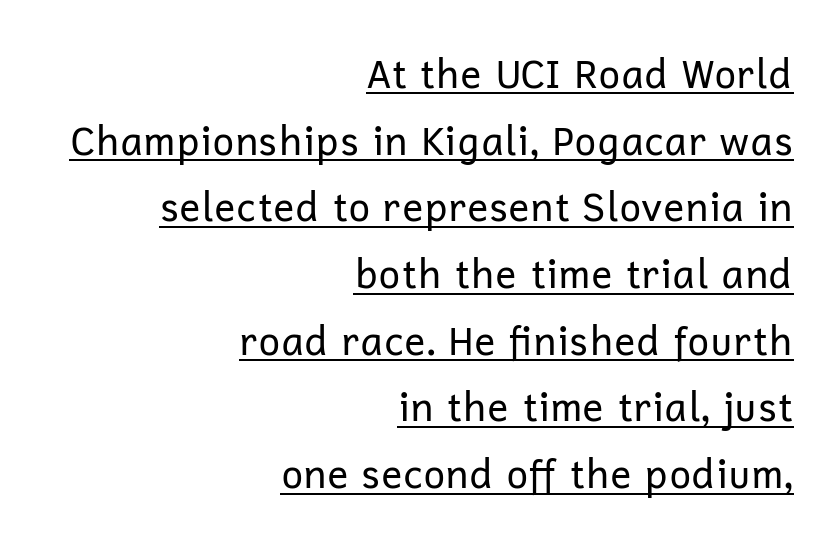
The image shows 39 px regular-weight sans-serif type, upright; set right-aligned, line spacing 1.71x, normal letter spacing, underlined; low stroke contrast and a medium x-height.
